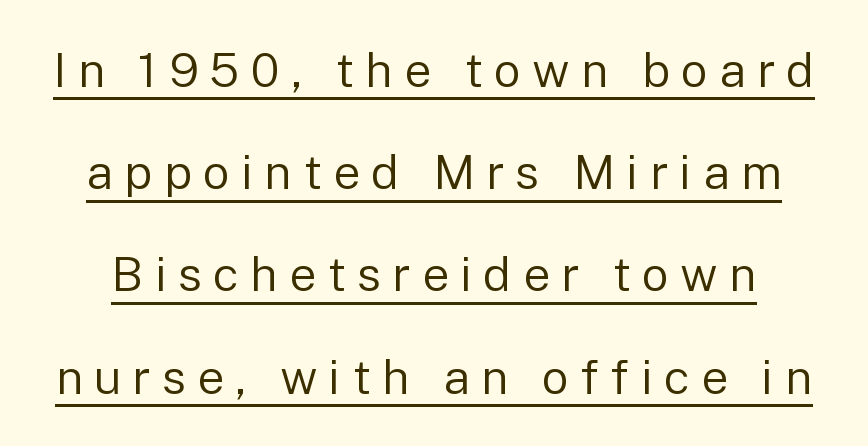
Q: Is the text bold? A: No.
Q: Is the text italic (slanted)? A: No, it is upright.
Q: Is the typeface a serif or a sans-serif typeface? A: Sans-serif.
Q: Is the text underlined? A: Yes.
Q: Is the spacing between letters normal or unusually wide? A: Unusually wide.
Q: Is the spacing between lines tight, normal or loose? A: Loose.
Q: Width (condensed, normal, or wide)? A: Normal.
Q: Stroke contrast? A: Low.
Q: x-height? A: Medium.
Q: Monospaced? A: No.
